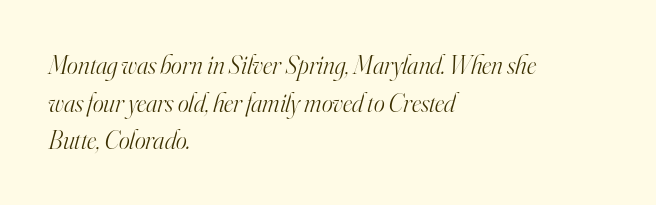
{"italic": "yes", "lean": "right", "slant_degrees": 16, "bold": "no", "underline": "no", "align": "left", "line_spacing": "normal", "line_spacing_ratio": 1.45, "letter_spacing": "normal", "letter_spacing_em": 0.0, "glyph_px": 26}
